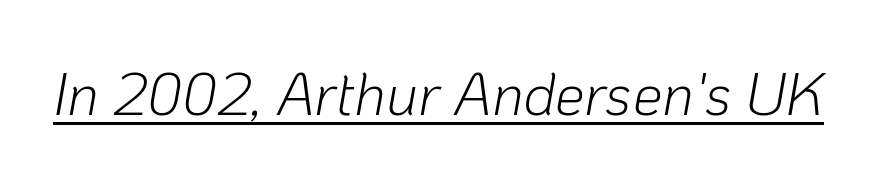
The image shows 59 px light type, italic (leaning right); set normal letter spacing, underlined; low stroke contrast and a medium x-height.
